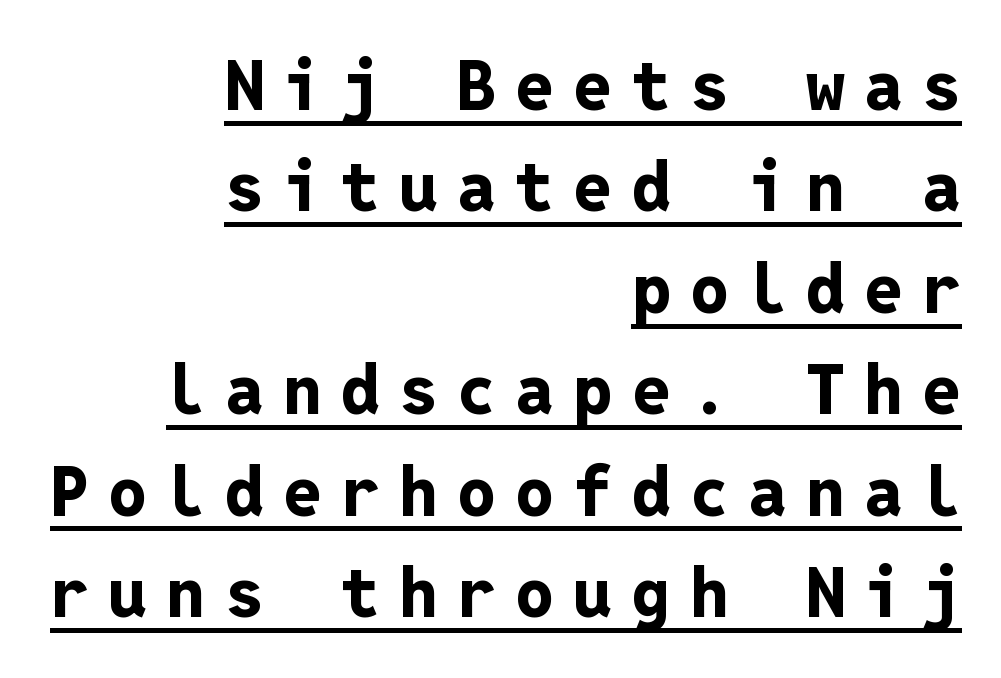
Q: Is the text bold? A: Yes.
Q: Is the text italic (slanted)? A: No, it is upright.
Q: Is the typeface a serif or a sans-serif typeface? A: Sans-serif.
Q: Is the text underlined? A: Yes.
Q: How is the paragraph aligned? A: Right-aligned.
Q: Is the spacing between letters normal or unusually wide? A: Unusually wide.
Q: Is the spacing between lines tight, normal or loose? A: Normal.
Q: Width (condensed, normal, or wide)? A: Normal.
Q: Stroke contrast? A: Low.
Q: x-height? A: Medium.
Q: Monospaced? A: Yes.
